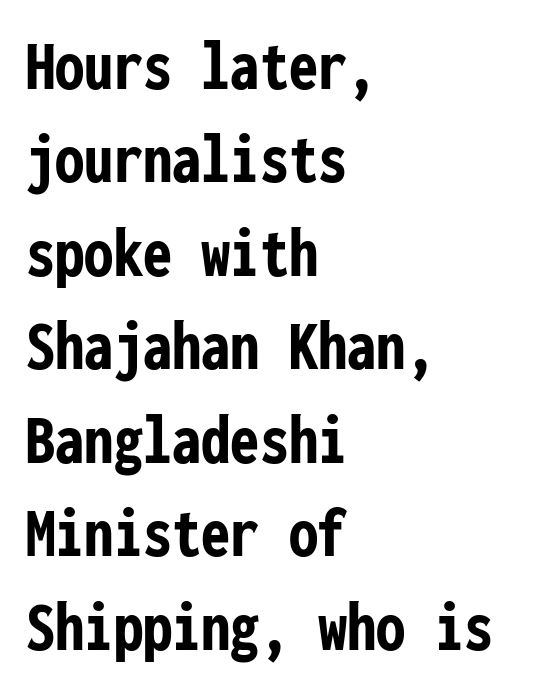
The image shows 73 px semibold, condensed sans-serif type, upright, monospaced; set left-aligned, normal line spacing (1.28x), normal letter spacing, not underlined; low stroke contrast and a medium x-height.
